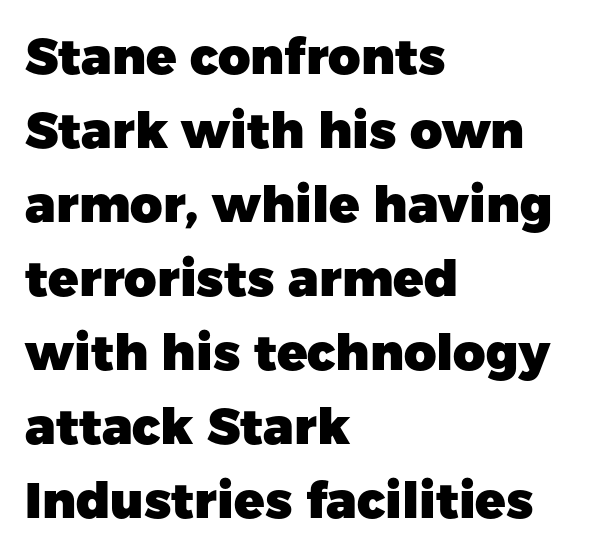
{"serif": "no", "italic": "no", "bold": "yes", "weight": "heavy", "width": "normal", "stroke_contrast": "low", "x_height": "medium", "monospaced": "no", "underline": "no", "align": "left", "line_spacing": "normal", "line_spacing_ratio": 1.48, "letter_spacing": "normal", "letter_spacing_em": 0.0, "glyph_px": 50}
